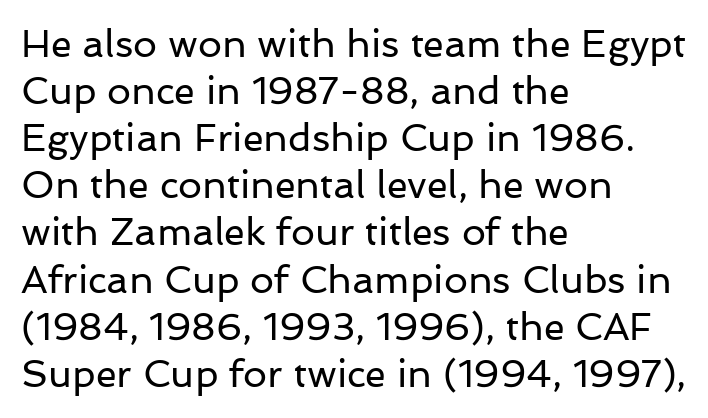
{"serif": "no", "italic": "no", "bold": "no", "weight": "regular", "width": "normal", "stroke_contrast": "low", "x_height": "medium", "monospaced": "no", "underline": "no", "align": "left", "line_spacing_ratio": 1.24, "letter_spacing": "normal", "letter_spacing_em": 0.0, "glyph_px": 38}
